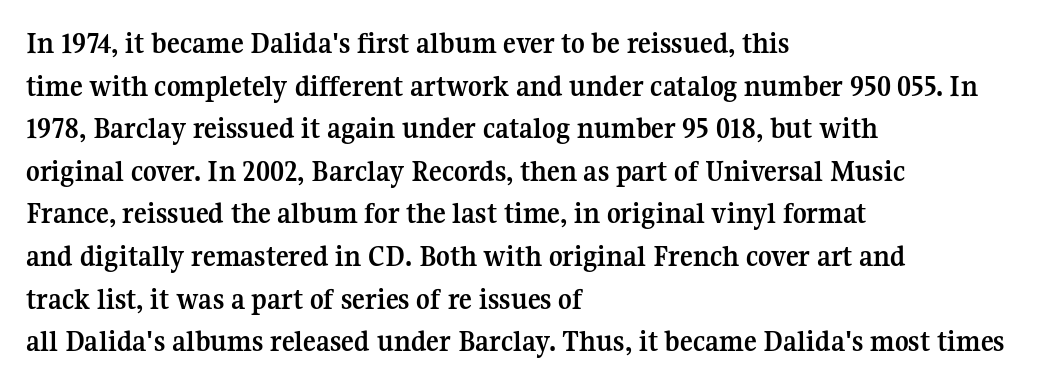
{"serif": "yes", "italic": "no", "bold": "yes", "weight": "semibold", "width": "normal", "stroke_contrast": "medium", "x_height": "medium", "monospaced": "no", "underline": "no", "align": "left", "line_spacing": "normal", "line_spacing_ratio": 1.42, "letter_spacing": "normal", "letter_spacing_em": 0.0, "glyph_px": 30}
